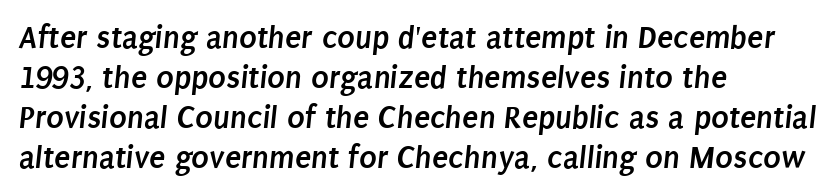
No extra tracking has been applied to these lines. To sum up the face: it is a sans, with no serifs. The paragraph shown leans on its left margin. This is heavy type, rendered in bold.
